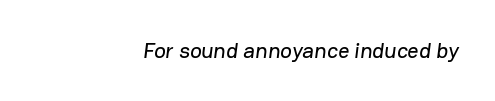
The baseline area is clear. Caption: standard tracking, unaltered. The compositor pushed each line to the right boundary.
